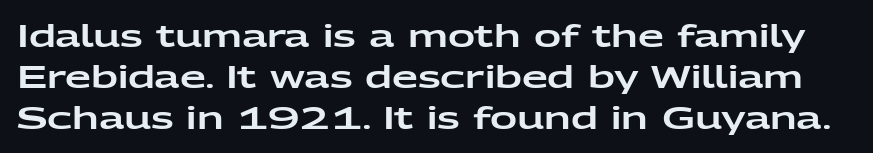
The image shows 30 px wide sans-serif type, upright; set normal line spacing (1.36x), normal letter spacing, not underlined; low stroke contrast and a medium x-height.
